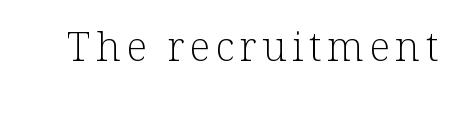
{"serif": "yes", "italic": "no", "bold": "no", "weight": "light", "width": "normal", "stroke_contrast": "low", "x_height": "medium", "monospaced": "no", "underline": "no", "glyph_px": 41}
